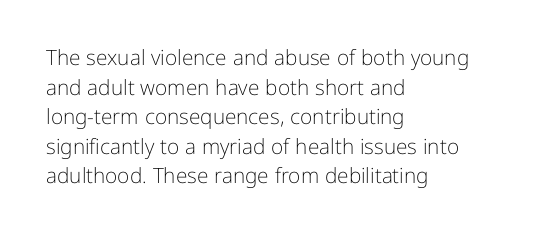
Quick note: underline off. Do the letters lean? They stand straight. The text block is weighted toward the left margin, trailing off unevenly rightward. This rendering leaves character spacing at its baseline value. Vertical spacing — default.
